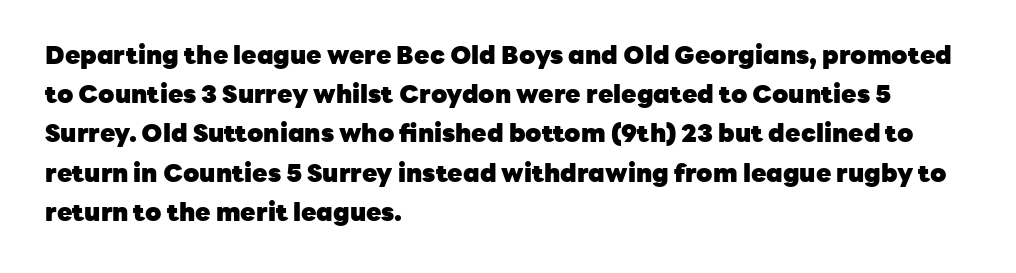
Q: Is the text bold? A: Yes.
Q: Is the text italic (slanted)? A: No, it is upright.
Q: Is the text underlined? A: No.
Q: How is the paragraph aligned? A: Left-aligned.
Q: Is the spacing between letters normal or unusually wide? A: Normal.
Q: Is the spacing between lines tight, normal or loose? A: Normal.
